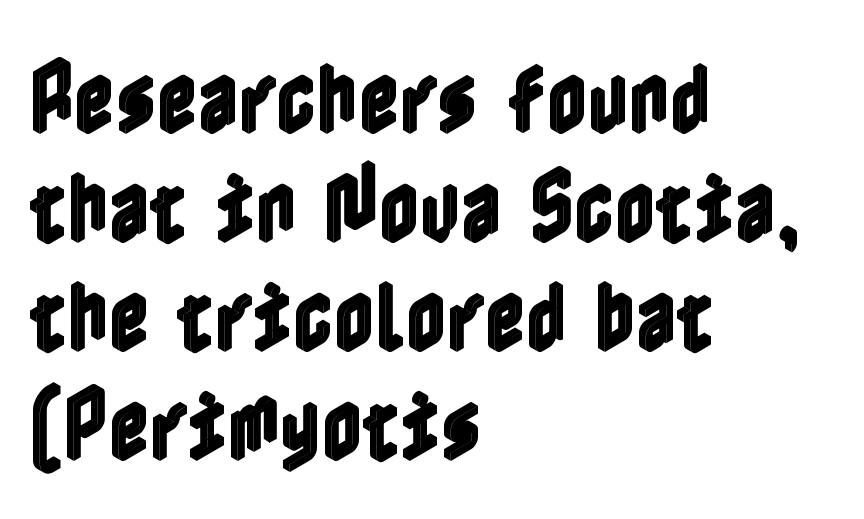
Q: Is the text italic (slanted)? A: No, it is upright.
Q: Is the text underlined? A: No.
Q: How is the paragraph aligned? A: Left-aligned.
Q: Is the spacing between letters normal or unusually wide? A: Normal.
Q: Is the spacing between lines tight, normal or loose? A: Normal.
Q: Width (condensed, normal, or wide)? A: Condensed.
Q: x-height? A: Medium.
